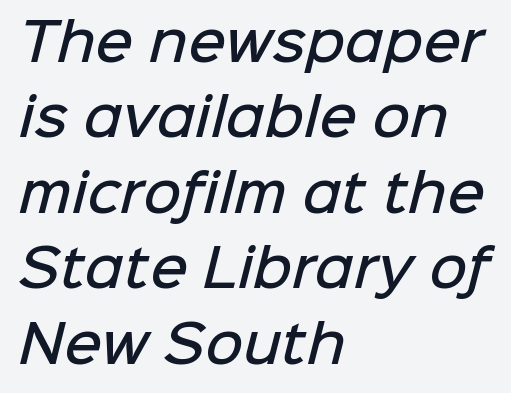
The image shows 52 px semibold sans-serif type; set left-aligned, normal line spacing (1.45x), normal letter spacing, not underlined; low stroke contrast and a medium x-height.
